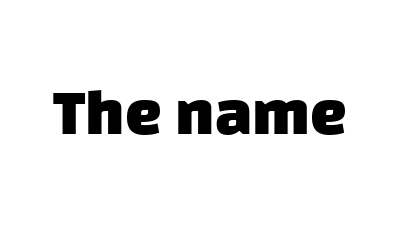
Q: Is the text bold? A: Yes.
Q: Is the typeface a serif or a sans-serif typeface? A: Sans-serif.
Q: Is the text underlined? A: No.
Q: Is the spacing between letters normal or unusually wide? A: Normal.
Q: Width (condensed, normal, or wide)? A: Normal.
Q: Stroke contrast? A: Low.
Q: x-height? A: Large.
Q: Monospaced? A: No.
